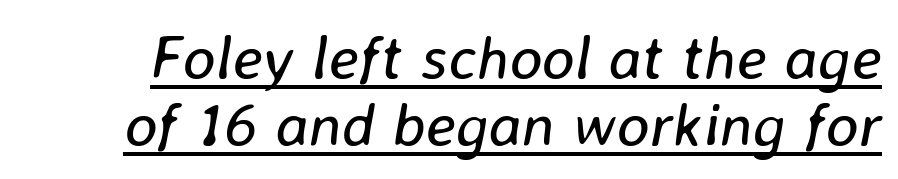
The image shows 62 px regular-weight type, italic (leaning right); set tight line spacing (1.08x), normal letter spacing, underlined; low stroke contrast and a medium x-height.
